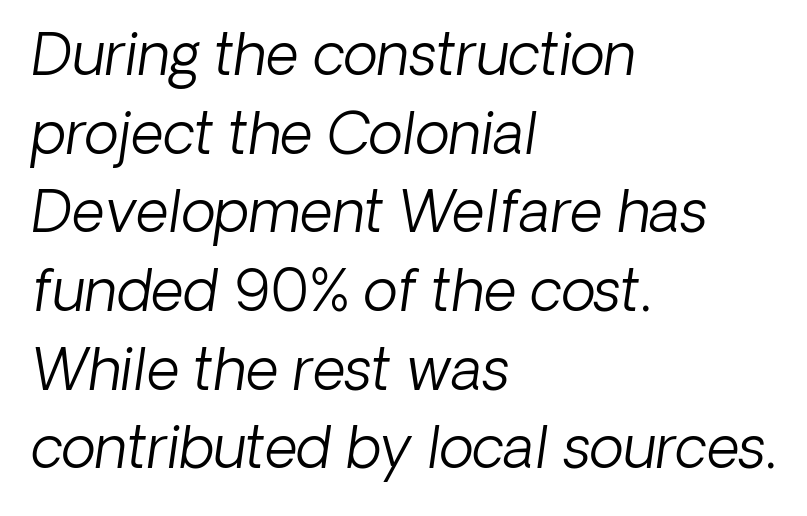
Q: Is the text bold? A: No.
Q: Is the text italic (slanted)? A: Yes, it leans right by about 8 degrees.
Q: Is the text underlined? A: No.
Q: How is the paragraph aligned? A: Left-aligned.
Q: Is the spacing between letters normal or unusually wide? A: Normal.
Q: Is the spacing between lines tight, normal or loose? A: Normal.
Q: Width (condensed, normal, or wide)? A: Normal.
Q: Stroke contrast? A: Low.
Q: x-height? A: Medium.
Q: Monospaced? A: No.
